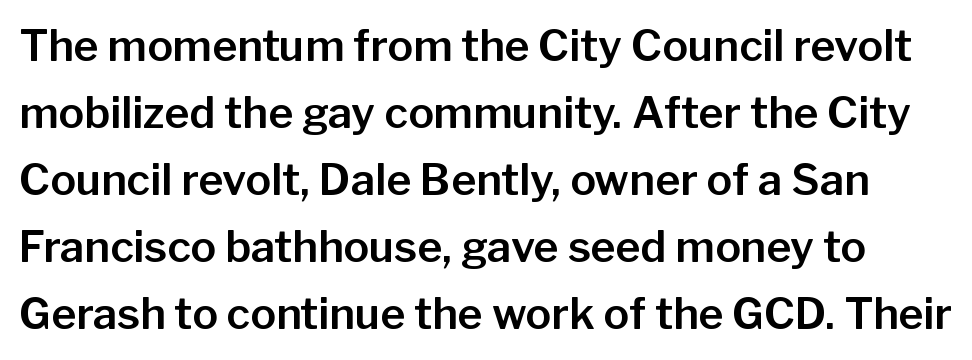
{"serif": "no", "italic": "no", "width": "normal", "stroke_contrast": "low", "x_height": "medium", "monospaced": "no", "underline": "no", "line_spacing": "normal", "line_spacing_ratio": 1.56, "letter_spacing": "normal", "letter_spacing_em": 0.0, "glyph_px": 43}
